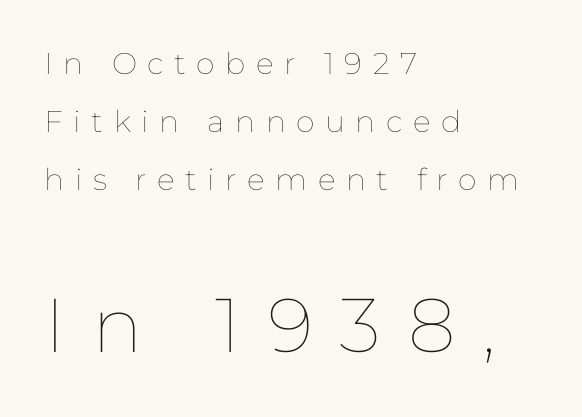
{"italic": "no", "bold": "no", "weight": "thin", "width": "normal", "stroke_contrast": "low", "x_height": "medium", "monospaced": "no", "underline": "no", "align": "left", "line_spacing": "loose", "line_spacing_ratio": 1.93, "letter_spacing": "wide", "letter_spacing_em": 0.35, "larger_block": "second", "size_ratio": 2.53, "glyph_px": 76}
